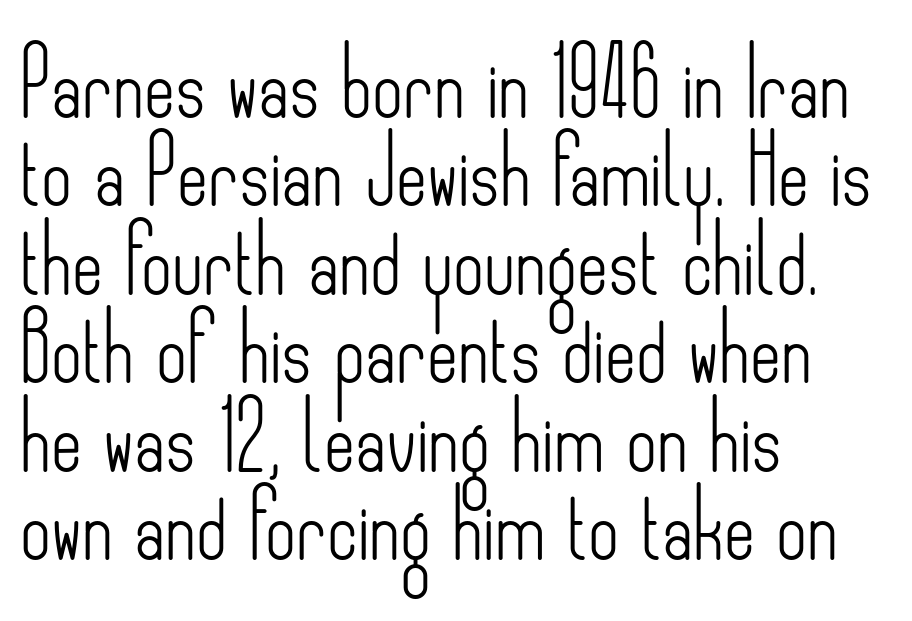
Q: Is the text bold? A: No.
Q: Is the text italic (slanted)? A: No, it is upright.
Q: Is the typeface a serif or a sans-serif typeface? A: Sans-serif.
Q: Is the text underlined? A: No.
Q: How is the paragraph aligned? A: Left-aligned.
Q: Is the spacing between letters normal or unusually wide? A: Normal.
Q: Is the spacing between lines tight, normal or loose? A: Normal.
Q: Width (condensed, normal, or wide)? A: Condensed.
Q: Stroke contrast? A: Low.
Q: x-height? A: Small.
Q: Monospaced? A: No.
